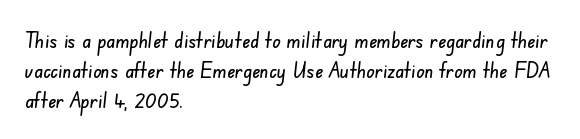
The space between consecutive lines is moderate. Underline: absent. Tracking here is standard; glyphs follow each other at the usual distance. Notice how the passage keeps a crisp vertical edge on the left only.
